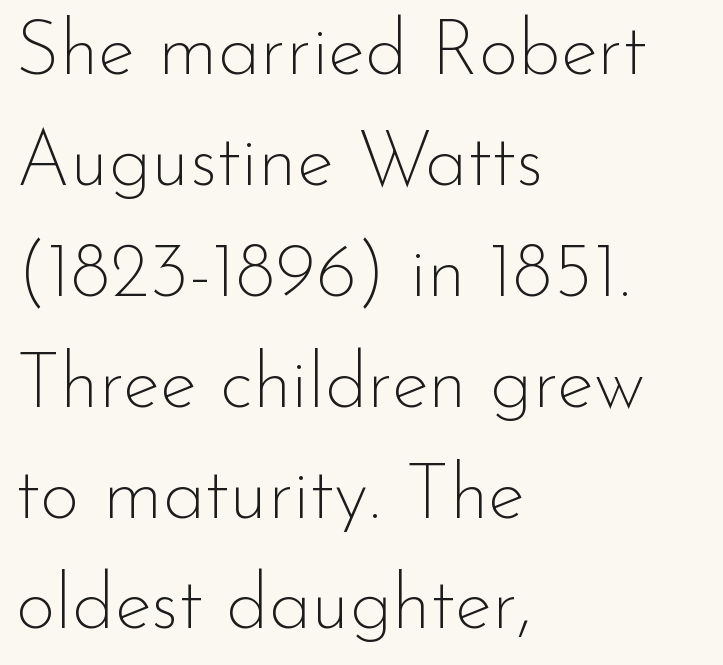
Q: Is the text bold? A: No.
Q: Is the text italic (slanted)? A: No, it is upright.
Q: Is the typeface a serif or a sans-serif typeface? A: Sans-serif.
Q: Is the text underlined? A: No.
Q: How is the paragraph aligned? A: Left-aligned.
Q: Is the spacing between letters normal or unusually wide? A: Normal.
Q: Is the spacing between lines tight, normal or loose? A: Normal.
Q: Width (condensed, normal, or wide)? A: Normal.
Q: Stroke contrast? A: Low.
Q: x-height? A: Small.
Q: Monospaced? A: No.
